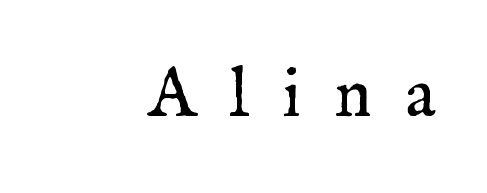
{"serif": "yes", "italic": "no", "bold": "no", "weight": "regular", "width": "normal", "stroke_contrast": "medium", "x_height": "medium", "monospaced": "no", "underline": "no", "align": "right", "letter_spacing": "wide", "letter_spacing_em": 0.47, "glyph_px": 71}
